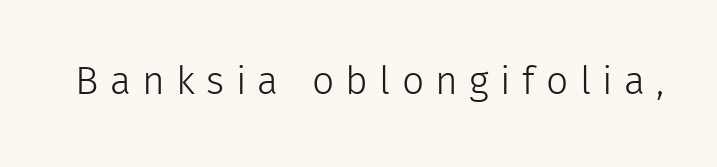
Q: Is the text bold? A: No.
Q: Is the text italic (slanted)? A: No, it is upright.
Q: Is the typeface a serif or a sans-serif typeface? A: Sans-serif.
Q: Is the text underlined? A: No.
Q: Is the spacing between letters normal or unusually wide? A: Unusually wide.
Q: Width (condensed, normal, or wide)? A: Normal.
Q: x-height? A: Medium.
Q: Monospaced? A: No.
